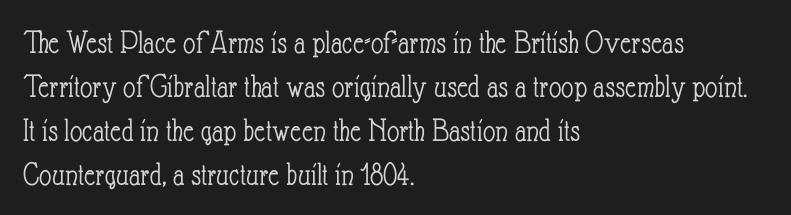
The image shows 34 px light, condensed type, upright; set left-aligned, normal line spacing (1.29x), normal letter spacing, not underlined; low stroke contrast and a small x-height.
